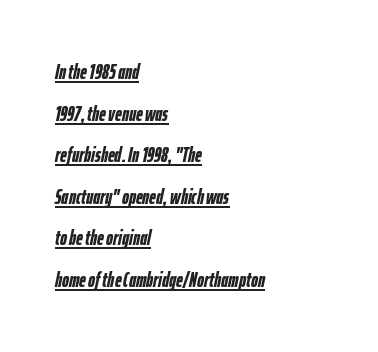
Q: Is the text bold? A: Yes.
Q: Is the text italic (slanted)? A: Yes, it leans right by about 12 degrees.
Q: Is the text underlined? A: Yes.
Q: How is the paragraph aligned? A: Left-aligned.
Q: Is the spacing between letters normal or unusually wide? A: Normal.
Q: Is the spacing between lines tight, normal or loose? A: Loose.
